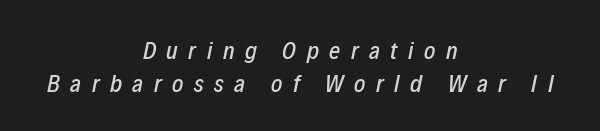
Q: Is the text italic (slanted)? A: Yes, it leans right by about 12 degrees.
Q: Is the text underlined? A: No.
Q: How is the paragraph aligned? A: Centered.
Q: Is the spacing between letters normal or unusually wide? A: Unusually wide.
Q: Is the spacing between lines tight, normal or loose? A: Normal.
